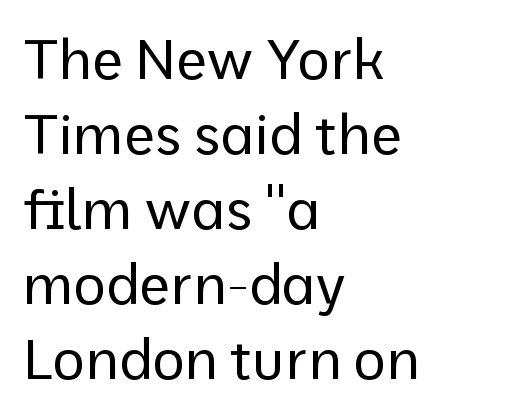
{"serif": "no", "italic": "no", "bold": "no", "weight": "regular", "width": "normal", "stroke_contrast": "low", "x_height": "medium", "monospaced": "no", "underline": "no", "align": "left", "line_spacing": "normal", "line_spacing_ratio": 1.34, "letter_spacing": "normal", "letter_spacing_em": 0.0, "glyph_px": 56}
